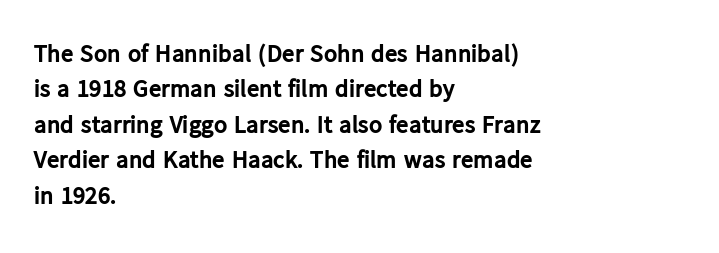
The image shows 25 px bold type, upright; set left-aligned, normal line spacing (1.42x), normal letter spacing, not underlined.
